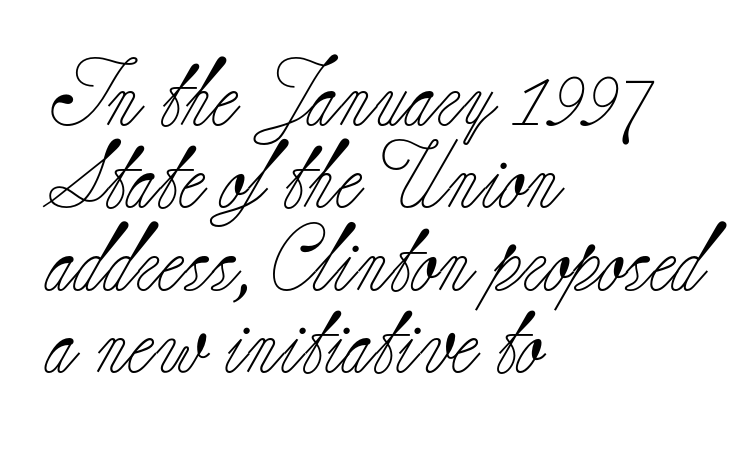
Q: Is the text bold? A: No.
Q: Is the text italic (slanted)? A: Yes.
Q: Is the typeface a serif or a sans-serif typeface? A: Serif.
Q: Is the text underlined? A: No.
Q: How is the paragraph aligned? A: Left-aligned.
Q: Is the spacing between letters normal or unusually wide? A: Normal.
Q: Width (condensed, normal, or wide)? A: Normal.
Q: Stroke contrast? A: Low.
Q: x-height? A: Small.
Q: Monospaced? A: No.
